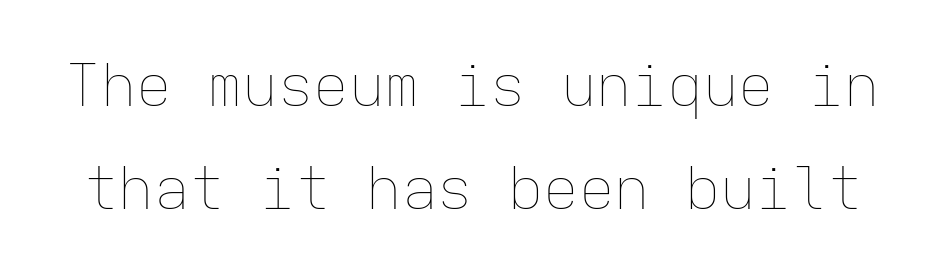
{"italic": "no", "bold": "no", "weight": "thin", "width": "normal", "stroke_contrast": "low", "x_height": "medium", "monospaced": "yes", "underline": "no", "line_spacing_ratio": 1.74, "letter_spacing": "normal", "letter_spacing_em": 0.0, "glyph_px": 59}
